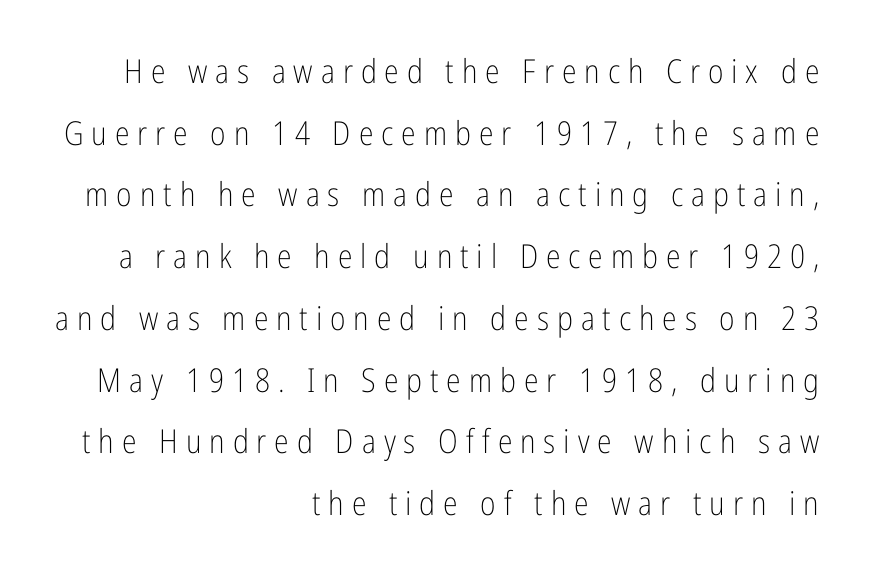
{"serif": "no", "italic": "no", "bold": "no", "weight": "light", "width": "condensed", "stroke_contrast": "low", "x_height": "medium", "monospaced": "no", "underline": "no", "align": "right", "line_spacing_ratio": 1.87, "letter_spacing": "wide", "letter_spacing_em": 0.24, "glyph_px": 33}
